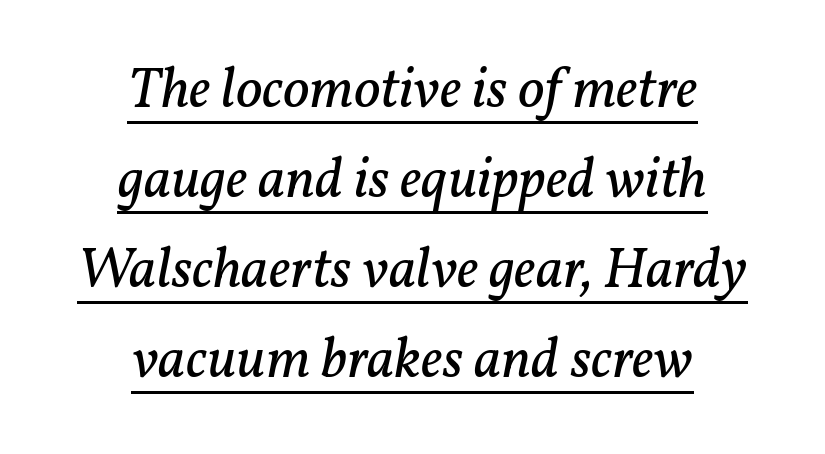
The image shows 58 px regular-weight serif type, italic (leaning right); set centered, normal line spacing (1.55x), normal letter spacing, underlined; low stroke contrast and a medium x-height.
